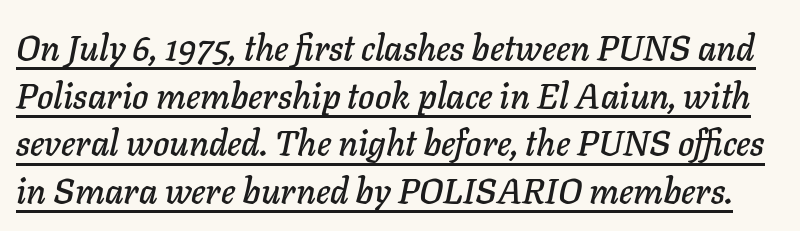
Q: Is the text italic (slanted)? A: Yes, it leans right by about 11 degrees.
Q: Is the text underlined? A: Yes.
Q: Is the spacing between letters normal or unusually wide? A: Normal.
Q: Is the spacing between lines tight, normal or loose? A: Normal.
Q: Width (condensed, normal, or wide)? A: Normal.
Q: Stroke contrast? A: Low.
Q: x-height? A: Medium.
Q: Monospaced? A: No.
